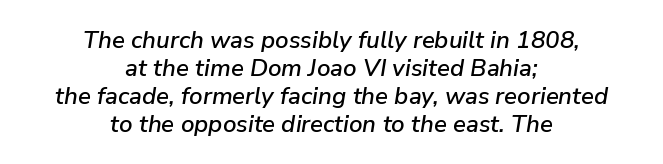
Q: Is the text italic (slanted)? A: Yes, it leans right by about 9 degrees.
Q: Is the text underlined? A: No.
Q: How is the paragraph aligned? A: Centered.
Q: Is the spacing between letters normal or unusually wide? A: Normal.
